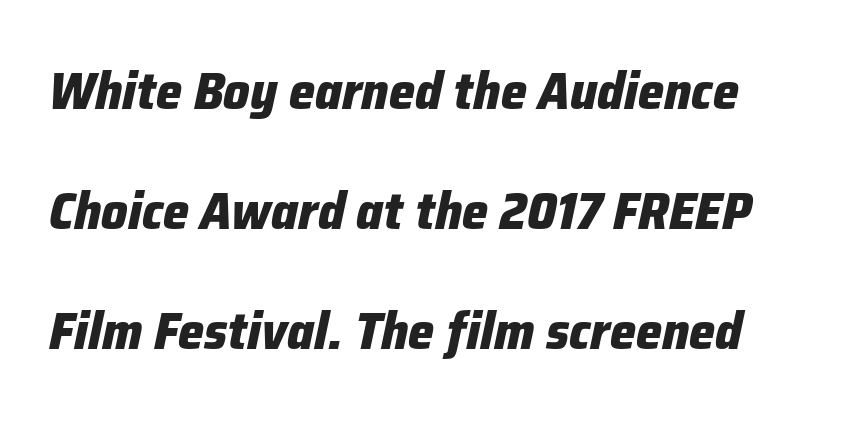
The image shows 52 px heavy type, italic (leaning right); set loose line spacing (2.31x), normal letter spacing, not underlined; low stroke contrast and a medium x-height.
